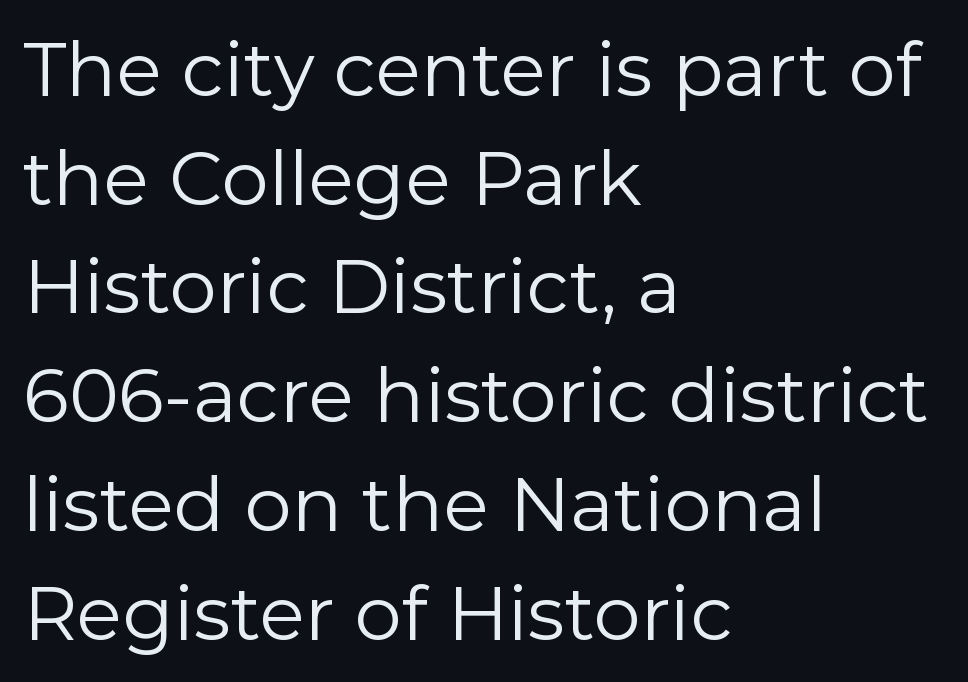
{"serif": "no", "italic": "no", "bold": "no", "weight": "regular", "width": "normal", "x_height": "medium", "monospaced": "no", "underline": "no", "align": "left", "line_spacing": "normal", "line_spacing_ratio": 1.45, "letter_spacing": "normal", "letter_spacing_em": 0.0, "glyph_px": 75}
